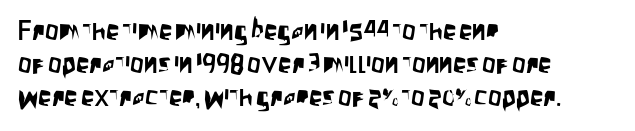
Every row of glyphs begins at an identical x-position on the left. These lines were composed using upright roman letters. Standard letterfit; no display-style spreading of the glyphs. The glyphs are unaccompanied by any horizontal stroke below them.
